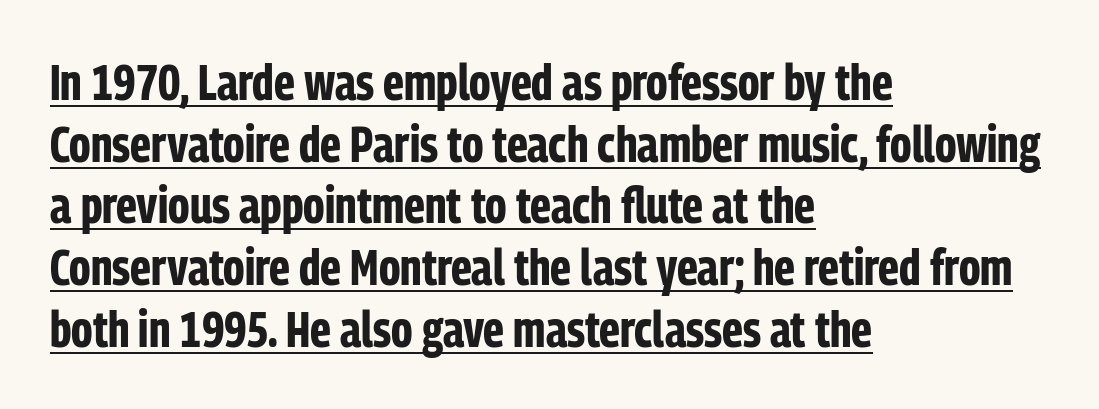
Look at the bottom of the vertical strokes: they stop flat, with no serifs. On the weight axis this lands at bold, roughly 700. Does extra space separate the letters? No, they use regular spacing. Has an underline been added? It has.
